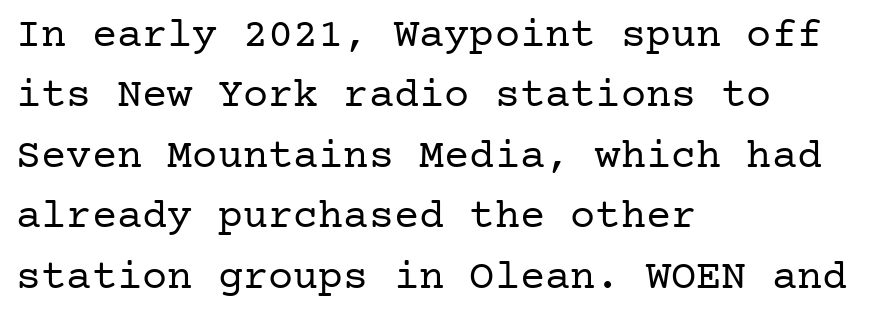
Q: Is the text bold? A: No.
Q: Is the text italic (slanted)? A: No, it is upright.
Q: Is the typeface a serif or a sans-serif typeface? A: Serif.
Q: Is the text underlined? A: No.
Q: How is the paragraph aligned? A: Left-aligned.
Q: Is the spacing between letters normal or unusually wide? A: Normal.
Q: Is the spacing between lines tight, normal or loose? A: Normal.
Q: Width (condensed, normal, or wide)? A: Normal.
Q: Stroke contrast? A: Low.
Q: x-height? A: Medium.
